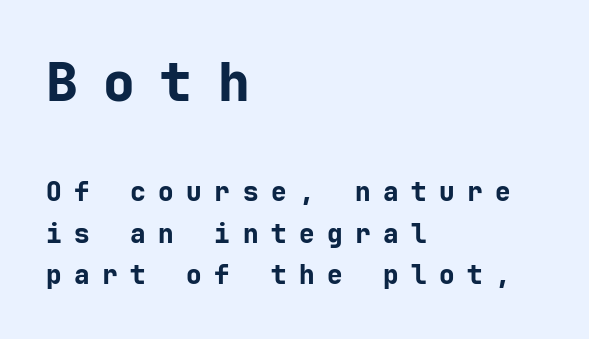
Q: Is the text bold? A: Yes.
Q: Is the text italic (slanted)? A: No, it is upright.
Q: Is the typeface a serif or a sans-serif typeface? A: Sans-serif.
Q: Is the text underlined? A: No.
Q: How is the paragraph aligned? A: Left-aligned.
Q: Is the spacing between letters normal or unusually wide? A: Unusually wide.
Q: Is the spacing between lines tight, normal or loose? A: Normal.
Q: Which block of text is set in a larger size, the first (top) or the second (bottom)? A: The first (top) one.
Q: Width (condensed, normal, or wide)? A: Normal.
Q: Stroke contrast? A: Low.
Q: x-height? A: Medium.
